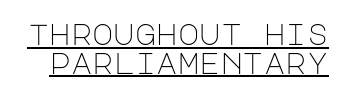
The image shows 29 px light sans-serif type, upright; set tight line spacing (0.99x), normal letter spacing, underlined; low stroke contrast and a large x-height.
